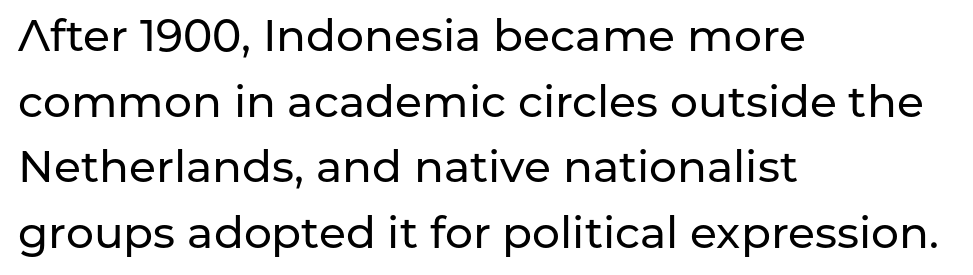
{"serif": "no", "italic": "no", "width": "normal", "stroke_contrast": "low", "x_height": "medium", "monospaced": "no", "underline": "no", "align": "left", "line_spacing": "normal", "line_spacing_ratio": 1.49, "letter_spacing": "normal", "letter_spacing_em": 0.0, "glyph_px": 44}
